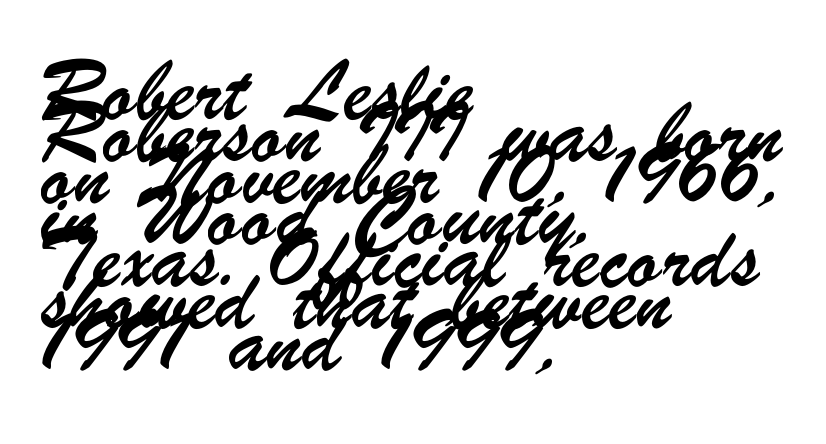
The passage shown is typed in a proportional face where columns would drift. Where is the straight margin? On the left. No extra tracking has been applied to these lines. Quick note: interline space is minimal. This rendering employs a face without finishing strokes, i.e., a sans-serif. The baseline area is clear.
